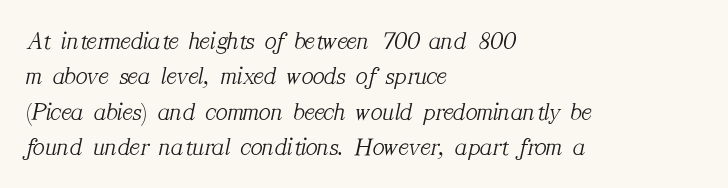
Q: Is the text bold? A: No.
Q: Is the text italic (slanted)? A: Yes, it leans right by about 12 degrees.
Q: Is the text underlined? A: No.
Q: How is the paragraph aligned? A: Left-aligned.
Q: Is the spacing between letters normal or unusually wide? A: Normal.
Q: Is the spacing between lines tight, normal or loose? A: Normal.
